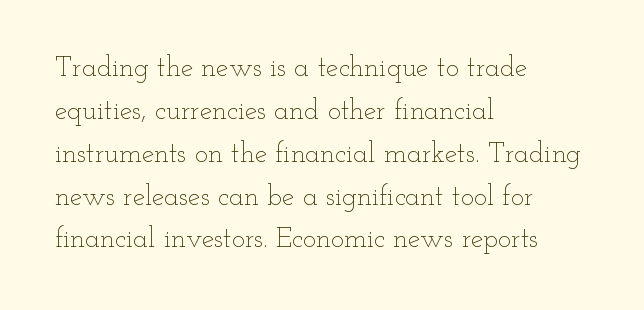
Q: Is the text bold? A: No.
Q: Is the text italic (slanted)? A: No, it is upright.
Q: Is the text underlined? A: No.
Q: How is the paragraph aligned? A: Left-aligned.
Q: Is the spacing between letters normal or unusually wide? A: Normal.
Q: Is the spacing between lines tight, normal or loose? A: Normal.
Q: Width (condensed, normal, or wide)? A: Wide.
Q: Stroke contrast? A: Low.
Q: x-height? A: Small.
Q: Monospaced? A: No.
